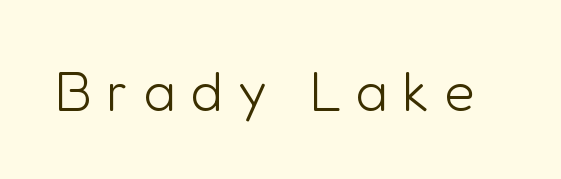
The image shows 56 px light sans-serif type, upright; set unusually wide letter spacing (+0.26 em), not underlined; low stroke contrast and a medium x-height.
